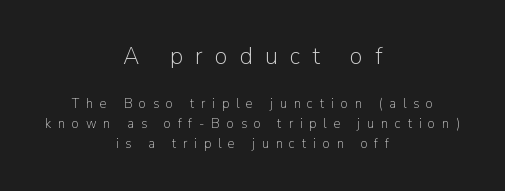
Q: Is the text bold? A: No.
Q: Is the text italic (slanted)? A: No, it is upright.
Q: Is the text underlined? A: No.
Q: How is the paragraph aligned? A: Centered.
Q: Is the spacing between letters normal or unusually wide? A: Unusually wide.
Q: Is the spacing between lines tight, normal or loose? A: Normal.
Q: Which block of text is set in a larger size, the first (top) or the second (bottom)? A: The first (top) one.
